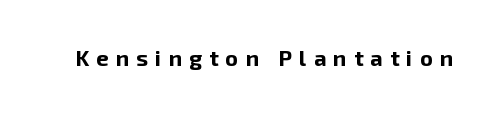
Q: Is the text bold? A: Yes.
Q: Is the text italic (slanted)? A: No, it is upright.
Q: Is the text underlined? A: No.
Q: Is the spacing between letters normal or unusually wide? A: Unusually wide.
